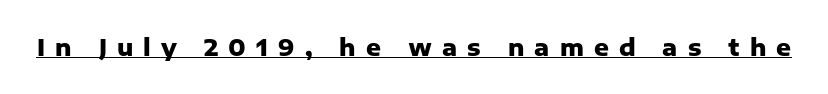
The image shows 23 px bold type, upright; set unusually wide letter spacing (+0.44 em), underlined.
